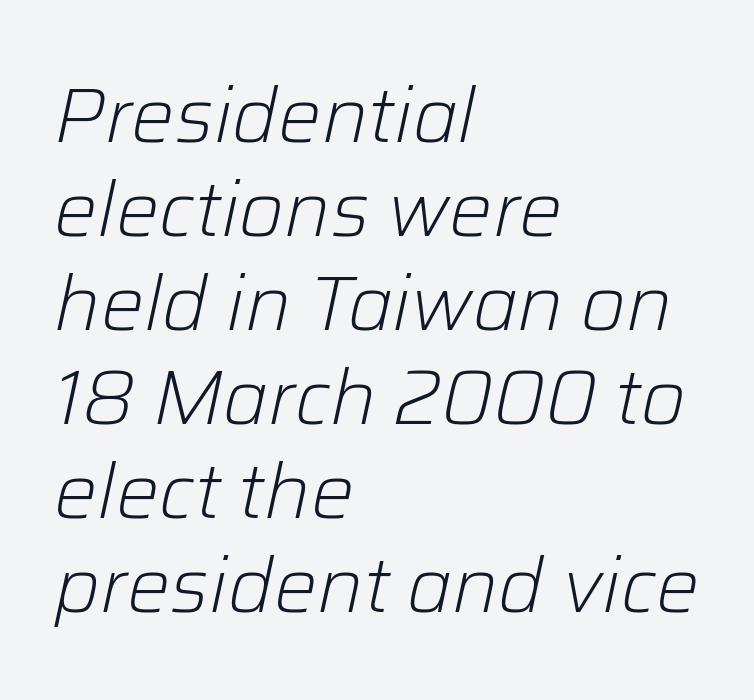
{"italic": "yes", "lean": "right", "slant_degrees": 12, "bold": "no", "weight": "light", "width": "normal", "stroke_contrast": "low", "x_height": "medium", "monospaced": "no", "underline": "no", "align": "left", "line_spacing_ratio": 1.22, "letter_spacing": "normal", "letter_spacing_em": 0.0, "glyph_px": 77}
